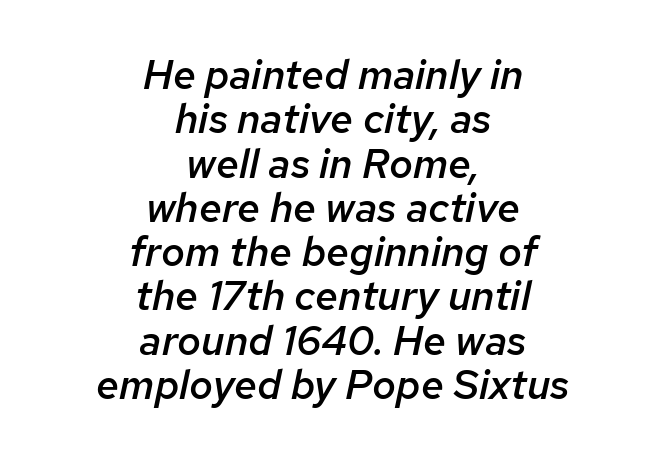
A typesetter would call this proportional, since set widths differ per character. Caption: multi-line text, centered on the measure. Rule under the text: the space is simply empty. A typesetter would mark this as italic. The tracking reads as untouched default to a designer's eye.
